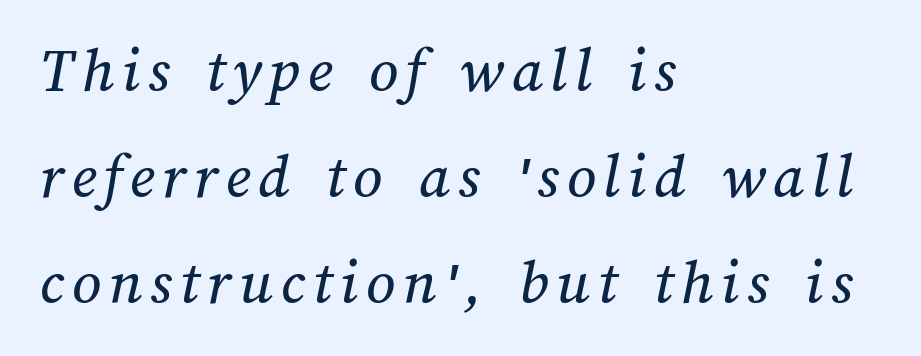
This rendering features lettering with no underline. In CSS terms this would be text-align: left. Character widths vary here, with narrow letters taking less room than wide ones. Leading: standard.
